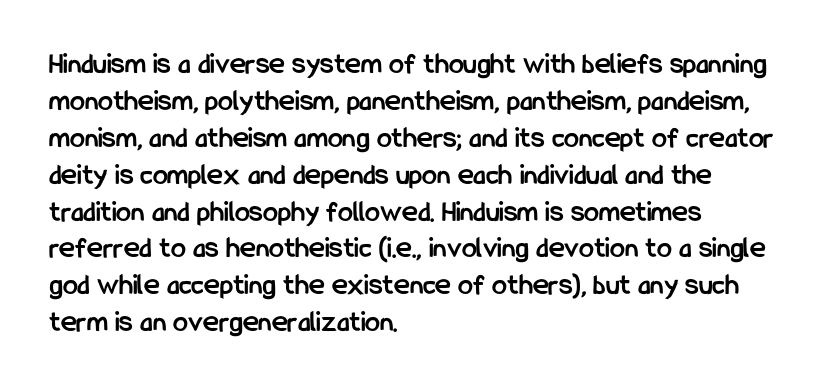
The image shows 30 px semibold, condensed sans-serif type, upright; set left-aligned, line spacing 1.23x, normal letter spacing, not underlined; low stroke contrast and a medium x-height.
